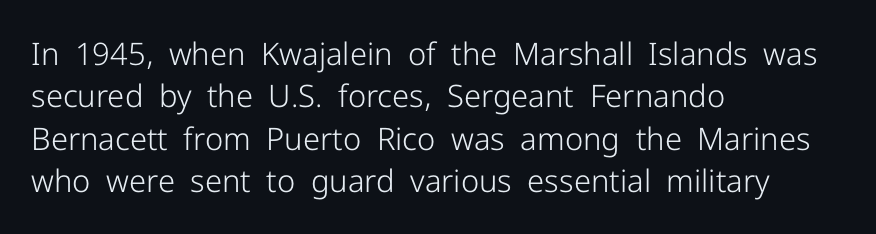
{"serif": "no", "italic": "no", "bold": "no", "weight": "light", "width": "normal", "stroke_contrast": "low", "x_height": "medium", "monospaced": "no", "underline": "no", "align": "left", "line_spacing": "normal", "line_spacing_ratio": 1.37, "letter_spacing": "normal", "letter_spacing_em": 0.0, "glyph_px": 31}
